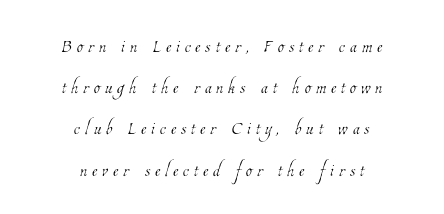
Is the block centered? Yes — each line is placed symmetrically about the middle. Decoration check: the copy has no underline. Horizontal bands of white between lines are of average thickness. This rendering widens character spacing well past its baseline value. Letters have the restrained weight of plain body copy at most.
